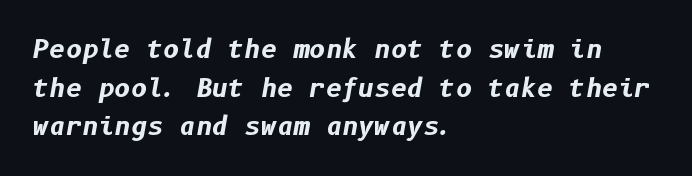
Check the space under the baseline: it is left empty. Caption: standard tracking, unaltered. Slanted lettering throughout. Thick stems and heavy bowls — unmistakably bold. The ragged edge is on the right, which tells us the setting is flush left. The line-height multiplier appears to be the usual default.
